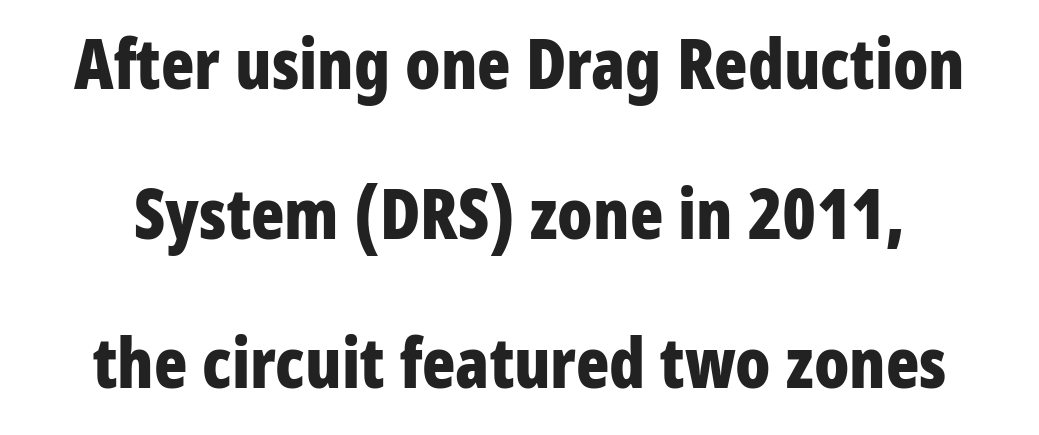
The image shows 69 px bold, condensed sans-serif type, upright; set loose line spacing (2.17x), normal letter spacing, not underlined; low stroke contrast and a large x-height.
